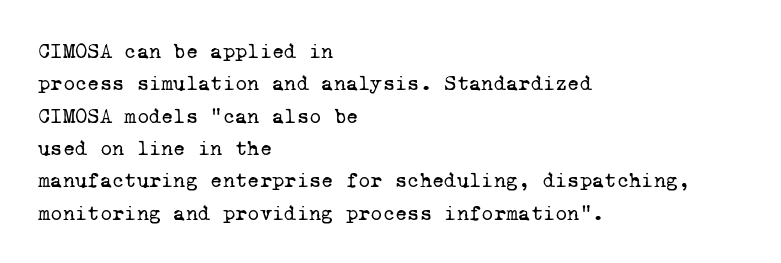
The image shows 21 px text type; set left-aligned, normal line spacing (1.54x), normal letter spacing, not underlined.
